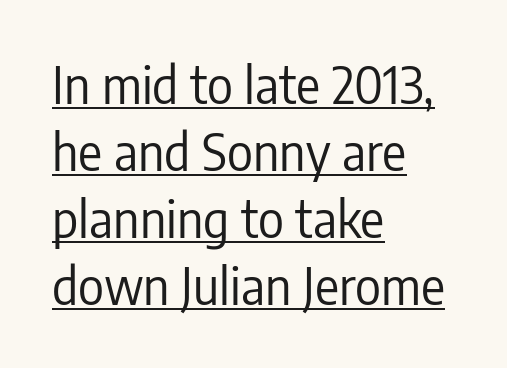
The image shows 50 px regular-weight, condensed sans-serif type, upright; set left-aligned, normal line spacing (1.34x), normal letter spacing, underlined; low stroke contrast and a medium x-height.
